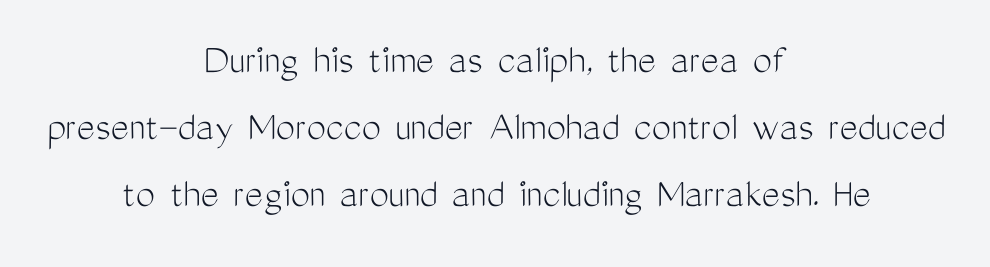
The image shows 43 px light, condensed sans-serif type, upright; set centered, normal line spacing (1.56x), normal letter spacing, not underlined; medium stroke contrast and a medium x-height.
